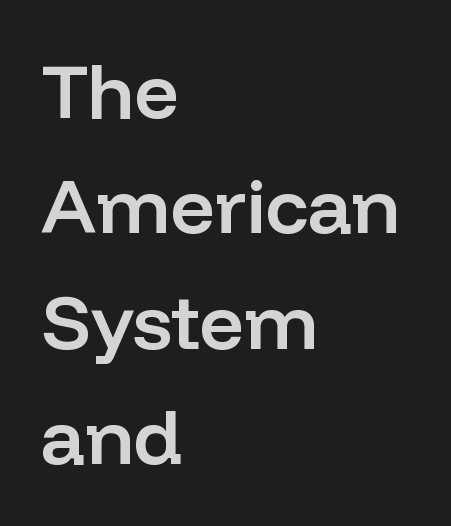
Q: Is the text bold? A: Semi-bold.
Q: Is the text italic (slanted)? A: No, it is upright.
Q: Is the typeface a serif or a sans-serif typeface? A: Sans-serif.
Q: Is the text underlined? A: No.
Q: How is the paragraph aligned? A: Left-aligned.
Q: Is the spacing between letters normal or unusually wide? A: Normal.
Q: Is the spacing between lines tight, normal or loose? A: Normal.
Q: Width (condensed, normal, or wide)? A: Normal.
Q: Stroke contrast? A: Low.
Q: x-height? A: Medium.
Q: Monospaced? A: No.
